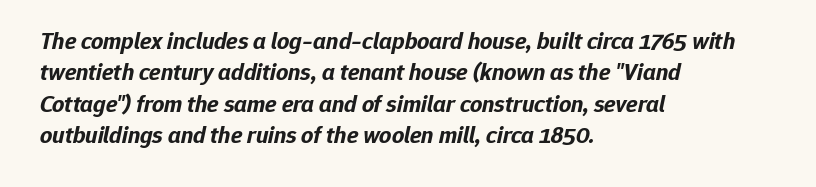
Q: Is the text bold? A: Yes.
Q: Is the text italic (slanted)? A: Yes, it leans right by about 12 degrees.
Q: Is the text underlined? A: No.
Q: How is the paragraph aligned? A: Left-aligned.
Q: Is the spacing between letters normal or unusually wide? A: Normal.
Q: Is the spacing between lines tight, normal or loose? A: Normal.
